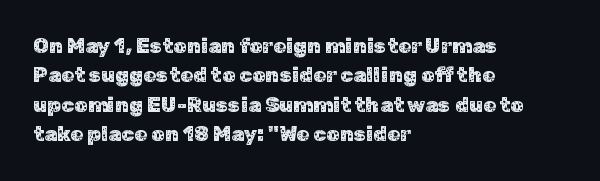
If you drew a ruler down the left edge, every line would touch it. The foot of each line stays bare and open. What's the leading like? Ordinary, nothing unusual. The axis of the letterforms is exactly vertical. Observe the ordinary spacing: letters are neighbours, not strangers.
